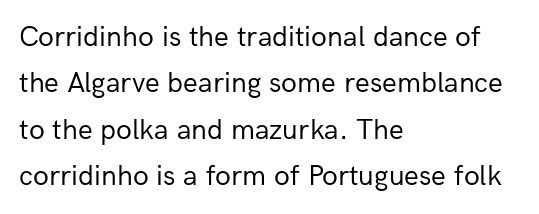
{"serif": "no", "italic": "no", "bold": "no", "weight": "regular", "width": "normal", "stroke_contrast": "low", "x_height": "medium", "monospaced": "no", "underline": "no", "align": "left", "line_spacing": "normal", "line_spacing_ratio": 1.6, "letter_spacing": "normal", "letter_spacing_em": 0.0, "glyph_px": 29}
